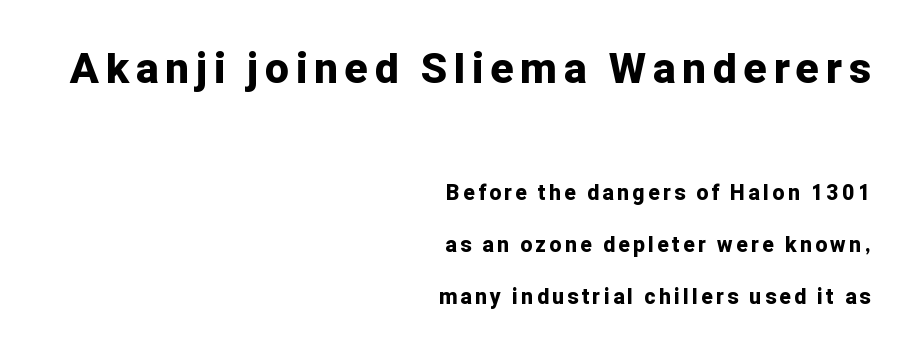
The passage shown is typed in a proportional face where columns would drift. A dark, heavy texture on the line: the type is bold. In CSS terms this would be text-align: right. The passage shown stacks its lines with a broad gap.
